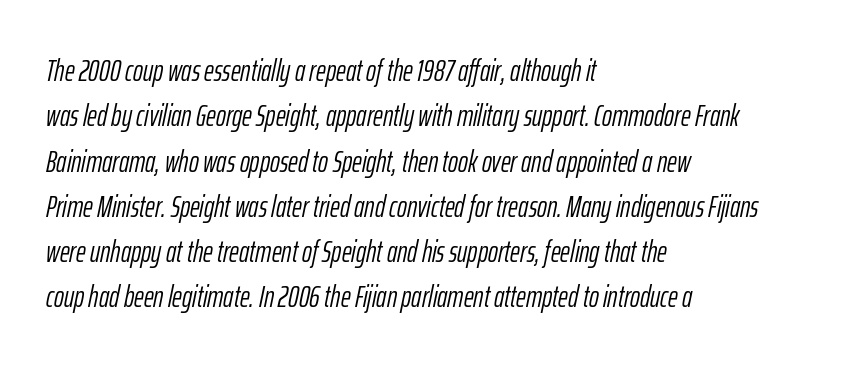
Q: Is the text bold? A: No.
Q: Is the text italic (slanted)? A: Yes, it leans right by about 12 degrees.
Q: Is the text underlined? A: No.
Q: How is the paragraph aligned? A: Left-aligned.
Q: Is the spacing between letters normal or unusually wide? A: Normal.
Q: Is the spacing between lines tight, normal or loose? A: Normal.
Q: Width (condensed, normal, or wide)? A: Condensed.
Q: Stroke contrast? A: Low.
Q: x-height? A: Medium.
Q: Monospaced? A: No.
